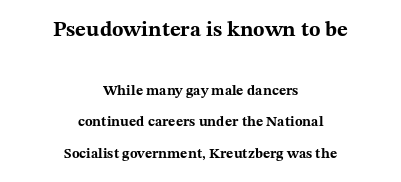
The zone under the glyphs is completely vacant. The whitespace from short lines is split evenly between both sides. Vertical strokes here are truly vertical. These lines keep a tight, regular rhythm from letter to letter. Is there much room between lines? Yes — plenty of vertical air separates them.
